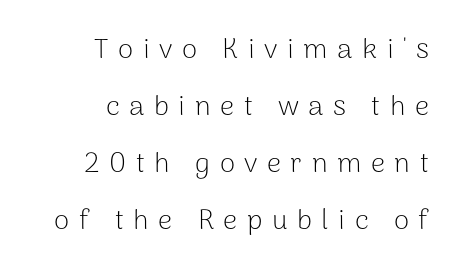
Regarding serifs, this sample does without them. The string is rendered with underlining switched off. Caption: multi-line text, flush right, ragged left. These glyphs show unthickened strokes, regular width or finer.
